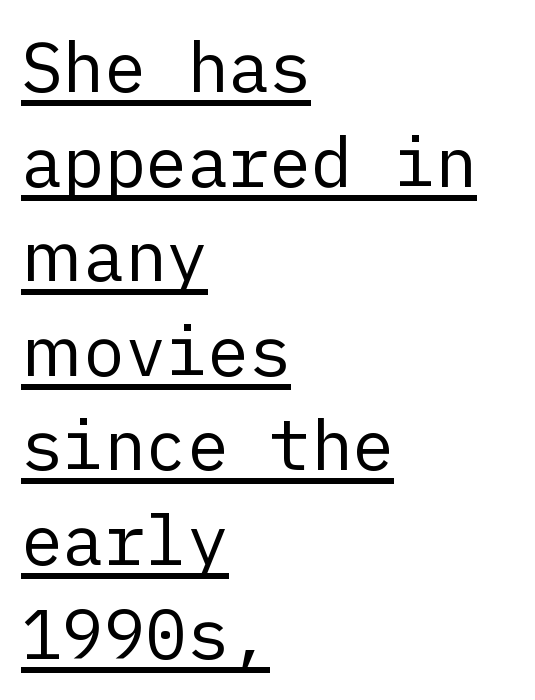
The image shows 69 px regular-weight sans-serif type, upright; set left-aligned, normal line spacing (1.37x), normal letter spacing, underlined; low stroke contrast and a medium x-height.
